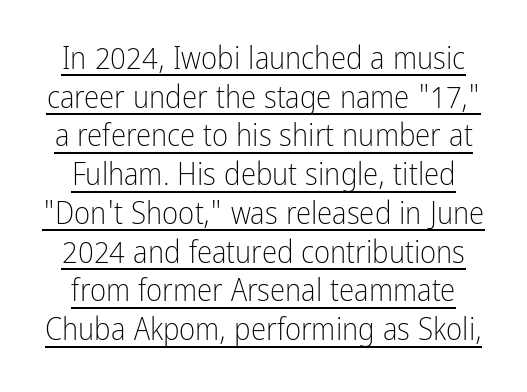
{"serif": "no", "italic": "no", "bold": "no", "weight": "light", "width": "condensed", "stroke_contrast": "low", "x_height": "medium", "monospaced": "no", "underline": "yes", "line_spacing": "normal", "line_spacing_ratio": 1.25, "letter_spacing": "normal", "letter_spacing_em": 0.0, "glyph_px": 31}
